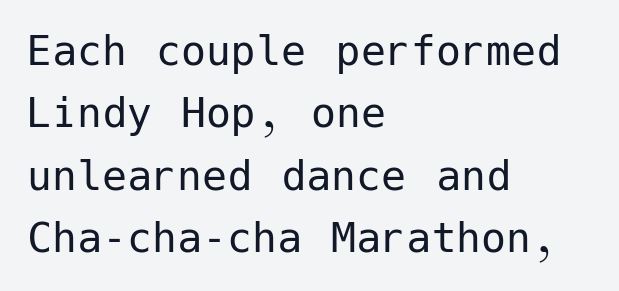
The zone under the glyphs is completely vacant. This is roman type, the default non-slanted kind. A normal amount of white space separates one row of letters from the next. In terms of letterform style, serifs are entirely absent. Layout note: lines flush left.
